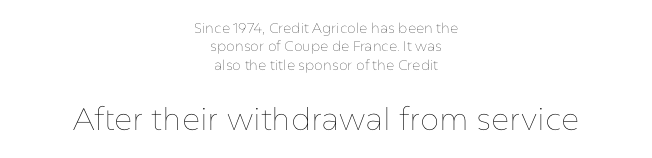
The image shows 31 px thin type, upright; set centered, normal line spacing (1.32x), normal letter spacing, not underlined; the second (bottom) block is 2.21x larger; low stroke contrast and a medium x-height.
